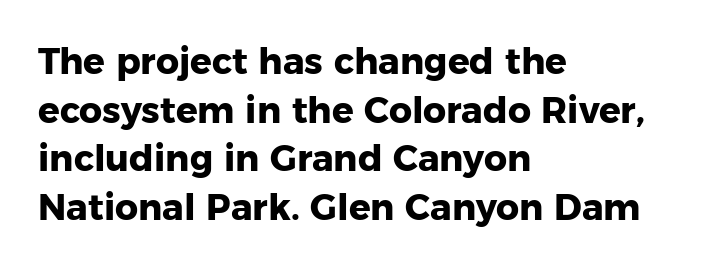
The image shows 36 px heavy sans-serif type, upright; set left-aligned, normal line spacing (1.35x), normal letter spacing, not underlined; low stroke contrast and a medium x-height.
